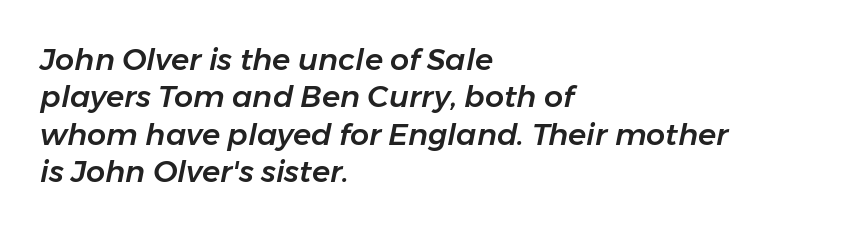
This rendering leaves character spacing at its baseline value. The block of text has a typical density, with ordinary space between rows. The passage is arranged the way most books set body copy — flush left. Do the characters align in a grid? No, the font is proportional. A bare baseline throughout the passage. Style check: oblique.
